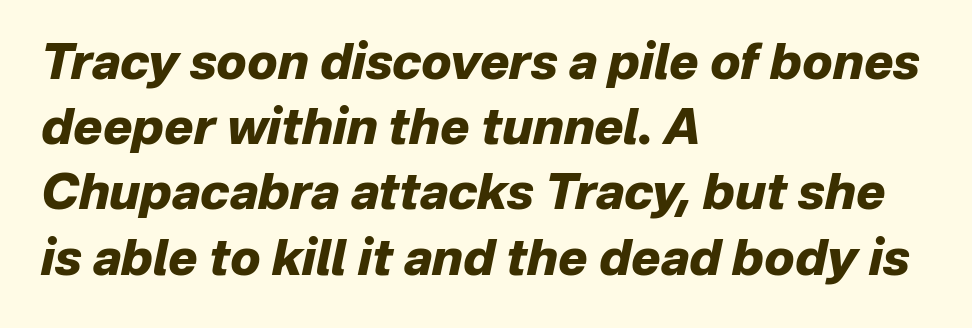
Q: Is the text bold? A: Yes.
Q: Is the text italic (slanted)? A: Yes, it leans right by about 12 degrees.
Q: Is the text underlined? A: No.
Q: How is the paragraph aligned? A: Left-aligned.
Q: Is the spacing between letters normal or unusually wide? A: Normal.
Q: Is the spacing between lines tight, normal or loose? A: Normal.
Q: Width (condensed, normal, or wide)? A: Normal.
Q: Stroke contrast? A: Low.
Q: x-height? A: Medium.
Q: Monospaced? A: No.
